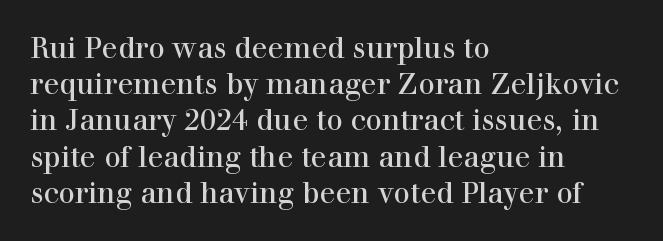
{"serif": "yes", "italic": "no", "bold": "no", "weight": "regular", "width": "normal", "stroke_contrast": "high", "x_height": "medium", "monospaced": "no", "underline": "no", "align": "left", "line_spacing": "normal", "line_spacing_ratio": 1.25, "letter_spacing": "normal", "letter_spacing_em": 0.0, "glyph_px": 29}
